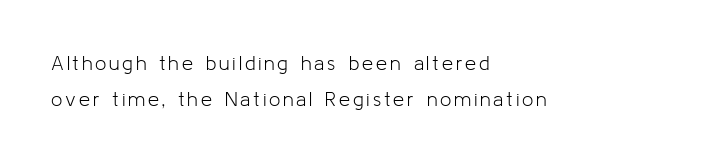
{"italic": "no", "bold": "no", "underline": "no", "align": "left", "line_spacing_ratio": 1.78, "glyph_px": 20}
